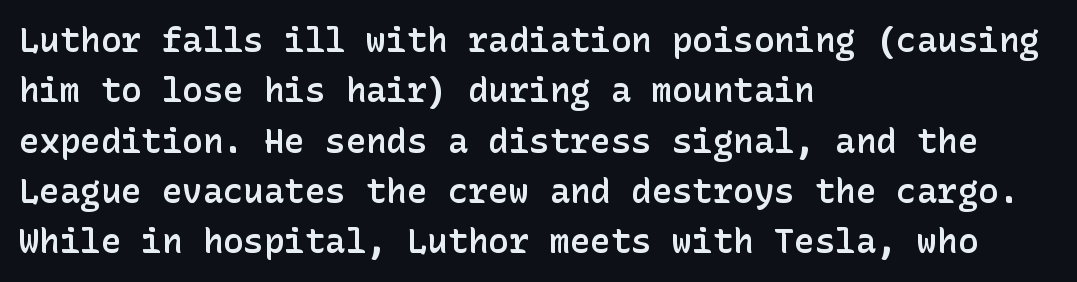
A fair bit of extra ink — the face is semibold, not bold. The tracking reads as untouched default to a designer's eye. Rows of type keep a routine distance in the vertical direction. Grotesque or geometric, the face here clearly has no serifs. Horizontal alignment here is leftward, the default for most running prose. Any mark beneath the type? The region is blank.
